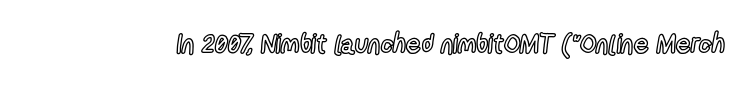
Q: Is the text italic (slanted)? A: Yes.
Q: Is the text underlined? A: No.
Q: Is the spacing between letters normal or unusually wide? A: Normal.
